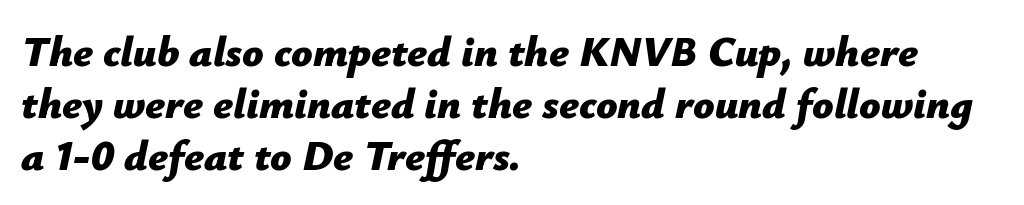
The image shows 42 px bold type, italic (leaning right); set left-aligned, line spacing 1.24x, normal letter spacing, not underlined; low stroke contrast and a medium x-height.
